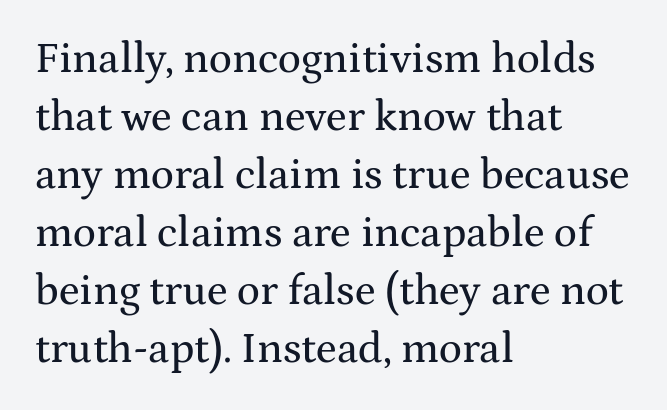
This rendering features lettering with no underline. Look at the tracking — it's just the regular setting, nothing added. Layout note: lines flush left. The face used here is proportionally spaced, like ordinary book or web type. A typesetter would label this face a serif. Honestly, the row spacing looks completely unremarkable.
